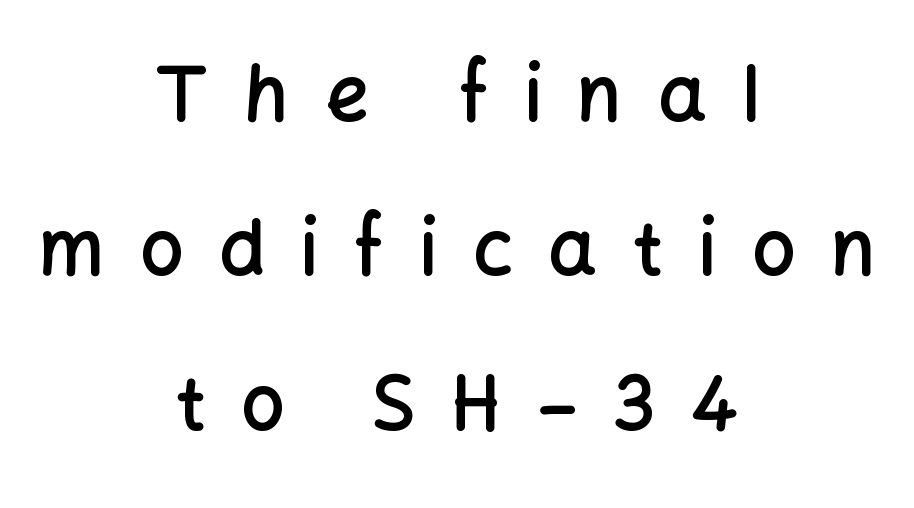
Q: Is the text bold? A: Semi-bold.
Q: Is the text italic (slanted)? A: No, it is upright.
Q: Is the typeface a serif or a sans-serif typeface? A: Sans-serif.
Q: Is the text underlined? A: No.
Q: How is the paragraph aligned? A: Centered.
Q: Is the spacing between letters normal or unusually wide? A: Unusually wide.
Q: Is the spacing between lines tight, normal or loose? A: Loose.
Q: Width (condensed, normal, or wide)? A: Normal.
Q: Stroke contrast? A: Low.
Q: x-height? A: Medium.
Q: Monospaced? A: No.
